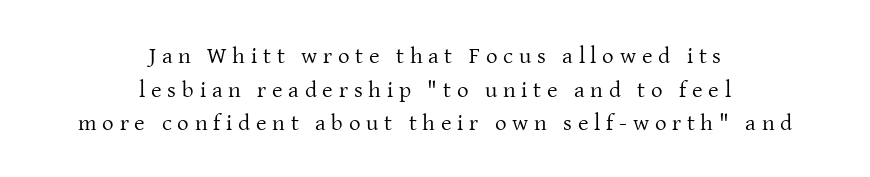
The image shows 23 px text type, upright; set centered, normal line spacing (1.46x), unusually wide letter spacing (+0.25 em), not underlined.
